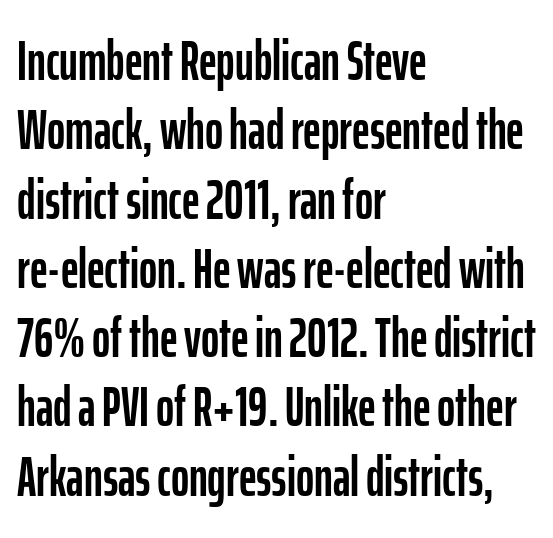
Q: Is the text italic (slanted)? A: No, it is upright.
Q: Is the typeface a serif or a sans-serif typeface? A: Sans-serif.
Q: Is the text underlined? A: No.
Q: How is the paragraph aligned? A: Left-aligned.
Q: Is the spacing between letters normal or unusually wide? A: Normal.
Q: Is the spacing between lines tight, normal or loose? A: Normal.
Q: Width (condensed, normal, or wide)? A: Condensed.
Q: Stroke contrast? A: Low.
Q: x-height? A: Medium.
Q: Monospaced? A: No.
